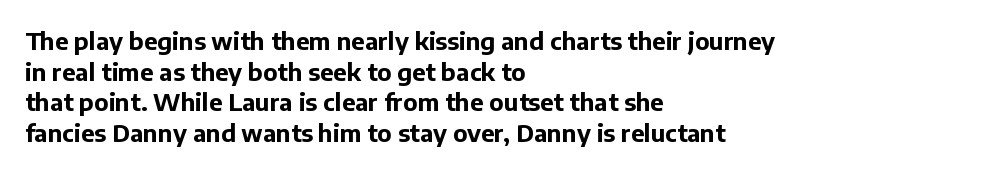
The image shows 24 px bold type, upright; set left-aligned, normal line spacing (1.28x), normal letter spacing, not underlined.
